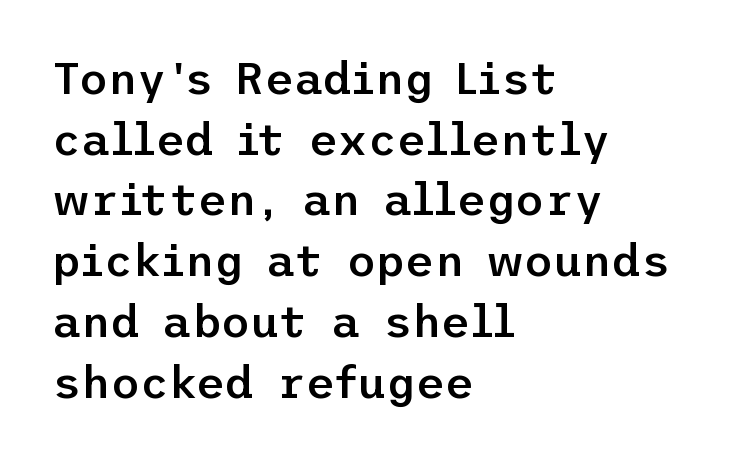
The image shows 45 px semibold sans-serif type, upright; set left-aligned, normal line spacing (1.35x), normal letter spacing, not underlined; low stroke contrast and a medium x-height.
